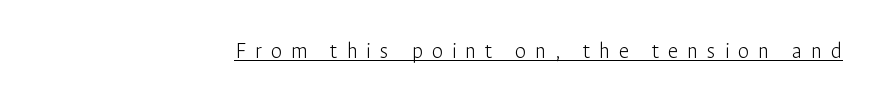
Decoration check: the copy is underlined. If you drew a line through each stem, it would be perfectly vertical. The letters are spread apart with noticeably loose tracking. Summary of weight: not heavy and not bold.
